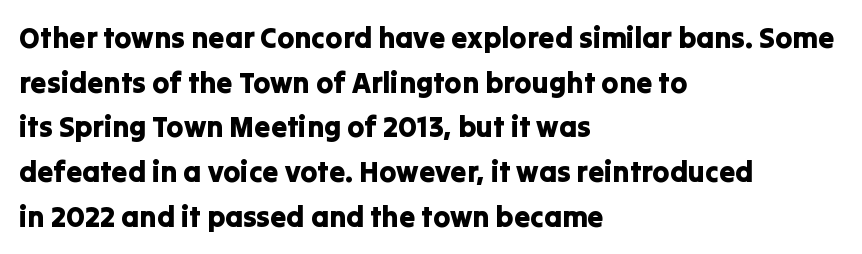
Q: Is the text italic (slanted)? A: No, it is upright.
Q: Is the typeface a serif or a sans-serif typeface? A: Sans-serif.
Q: Is the text underlined? A: No.
Q: How is the paragraph aligned? A: Left-aligned.
Q: Is the spacing between letters normal or unusually wide? A: Normal.
Q: Is the spacing between lines tight, normal or loose? A: Normal.
Q: Width (condensed, normal, or wide)? A: Normal.
Q: Stroke contrast? A: Low.
Q: x-height? A: Medium.
Q: Monospaced? A: No.
